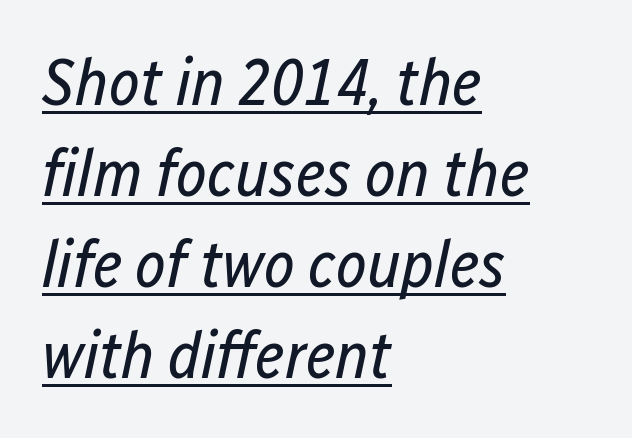
Q: Is the text bold? A: No.
Q: Is the text italic (slanted)? A: Yes, it leans right by about 12 degrees.
Q: Is the text underlined? A: Yes.
Q: How is the paragraph aligned? A: Left-aligned.
Q: Is the spacing between letters normal or unusually wide? A: Normal.
Q: Is the spacing between lines tight, normal or loose? A: Normal.
Q: Width (condensed, normal, or wide)? A: Condensed.
Q: Stroke contrast? A: Low.
Q: x-height? A: Medium.
Q: Monospaced? A: No.
